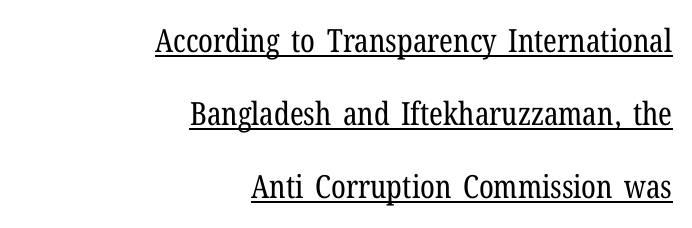
{"serif": "yes", "italic": "no", "bold": "no", "weight": "regular", "width": "condensed", "stroke_contrast": "low", "x_height": "medium", "monospaced": "no", "underline": "yes", "align": "right", "line_spacing": "loose", "line_spacing_ratio": 2.28, "letter_spacing": "normal", "letter_spacing_em": 0.0, "glyph_px": 32}
